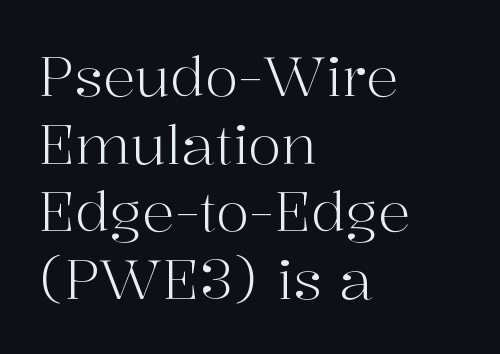
{"serif": "yes", "italic": "no", "bold": "no", "weight": "light", "width": "normal", "stroke_contrast": "high", "x_height": "medium", "monospaced": "no", "underline": "no", "align": "left", "line_spacing_ratio": 1.23, "letter_spacing": "normal", "letter_spacing_em": 0.0, "glyph_px": 55}
